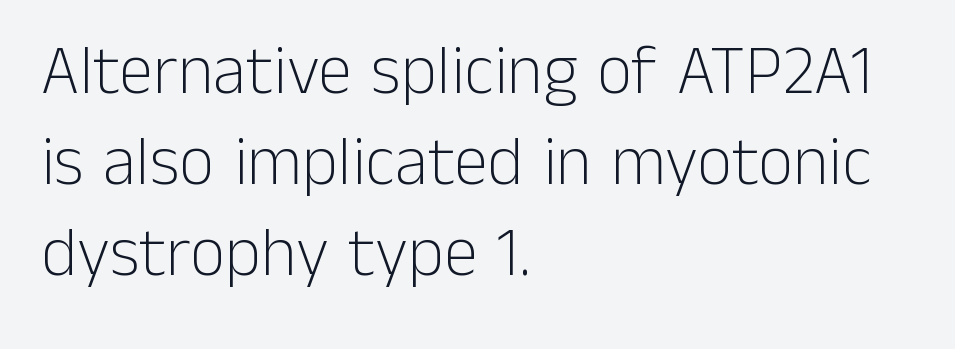
The image shows 69 px light sans-serif type, upright; set left-aligned, normal line spacing (1.32x), normal letter spacing, not underlined; low stroke contrast and a medium x-height.
